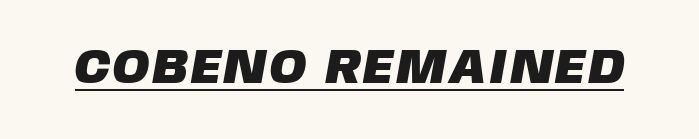
Q: Is the typeface a serif or a sans-serif typeface? A: Sans-serif.
Q: Is the text underlined? A: Yes.
Q: Width (condensed, normal, or wide)? A: Normal.
Q: Stroke contrast? A: Low.
Q: x-height? A: Large.
Q: Monospaced? A: No.
